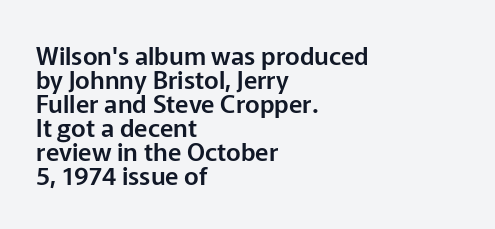
{"italic": "no", "underline": "no", "align": "left", "line_spacing": "tight", "line_spacing_ratio": 0.96, "letter_spacing": "normal", "letter_spacing_em": 0.0, "glyph_px": 25}
